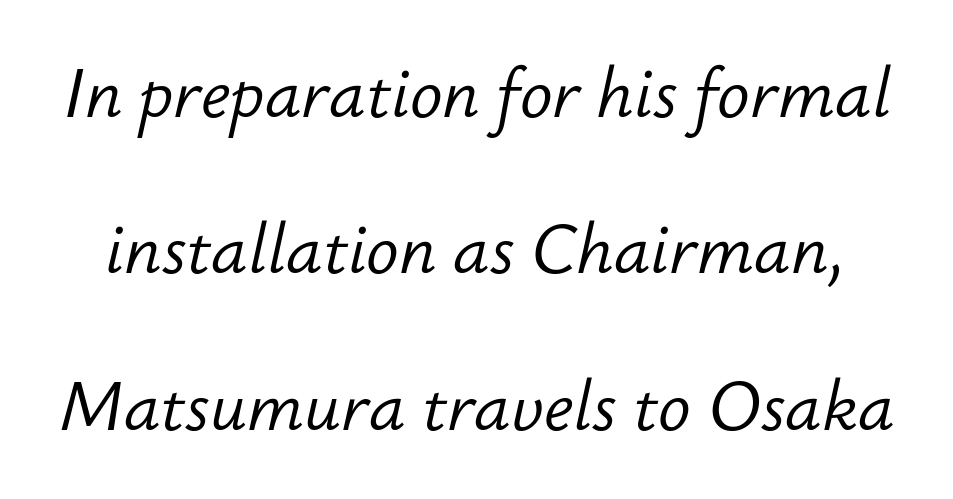
Q: Is the text bold? A: No.
Q: Is the text italic (slanted)? A: Yes, it leans right by about 12 degrees.
Q: Is the text underlined? A: No.
Q: Is the spacing between letters normal or unusually wide? A: Normal.
Q: Is the spacing between lines tight, normal or loose? A: Loose.
Q: Width (condensed, normal, or wide)? A: Normal.
Q: Stroke contrast? A: Low.
Q: x-height? A: Small.
Q: Monospaced? A: No.
